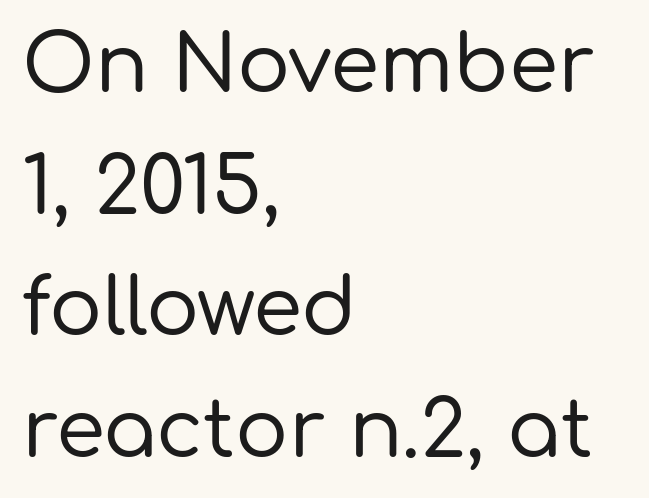
{"serif": "no", "italic": "no", "width": "normal", "stroke_contrast": "low", "x_height": "medium", "monospaced": "no", "underline": "no", "align": "left", "line_spacing": "normal", "line_spacing_ratio": 1.54, "letter_spacing": "normal", "letter_spacing_em": 0.0, "glyph_px": 79}
